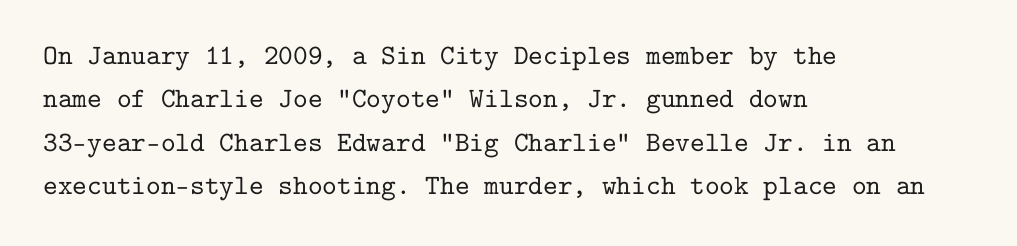
Q: Is the text italic (slanted)? A: No, it is upright.
Q: Is the typeface a serif or a sans-serif typeface? A: Serif.
Q: Is the text underlined? A: No.
Q: How is the paragraph aligned? A: Left-aligned.
Q: Is the spacing between letters normal or unusually wide? A: Normal.
Q: Is the spacing between lines tight, normal or loose? A: Normal.
Q: Width (condensed, normal, or wide)? A: Normal.
Q: Stroke contrast? A: Low.
Q: x-height? A: Medium.
Q: Monospaced? A: Yes.
